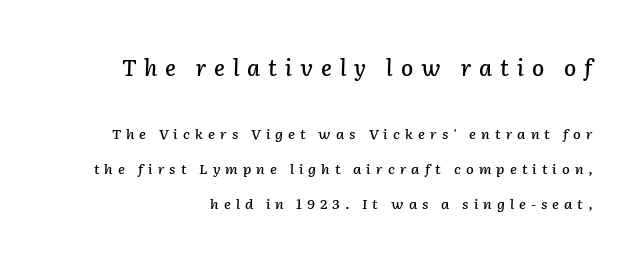
Tall strokes in this sample are angled rather than plumb. The rendering inserts visible extra space after every character. The area under the type is left untouched. Note: larger setting up top, smaller setting below. Honestly, the rows look like they've been pulled way apart. Line ends are locked; line starts wander.
